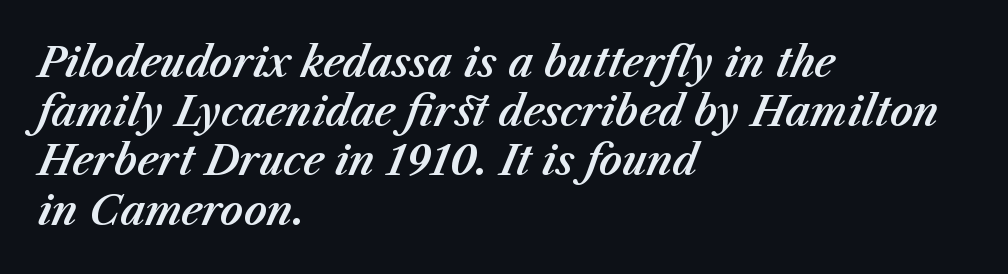
{"italic": "yes", "lean": "right", "slant_degrees": 23, "width": "normal", "stroke_contrast": "medium", "x_height": "medium", "monospaced": "no", "underline": "no", "align": "left", "line_spacing_ratio": 1.23, "letter_spacing": "normal", "letter_spacing_em": 0.0, "glyph_px": 40}
